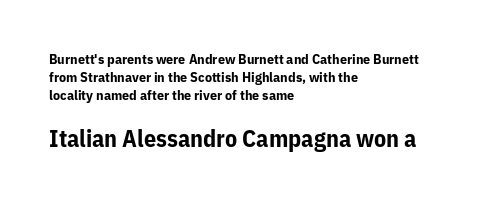
The image shows 24 px bold type, upright; set left-aligned, normal line spacing (1.28x), normal letter spacing, not underlined; the second (bottom) block is 1.71x larger.
